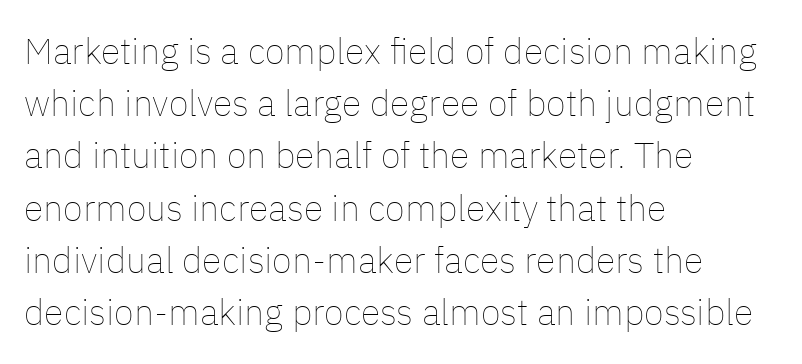
{"italic": "no", "bold": "no", "weight": "thin", "width": "normal", "stroke_contrast": "low", "x_height": "medium", "monospaced": "no", "underline": "no", "align": "left", "line_spacing": "normal", "line_spacing_ratio": 1.45, "letter_spacing": "normal", "letter_spacing_em": 0.0, "glyph_px": 36}
